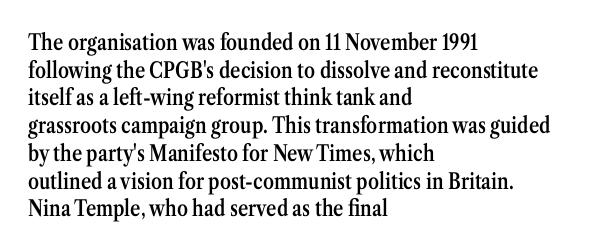
{"italic": "no", "bold": "semi", "underline": "no", "align": "left", "line_spacing": "normal", "line_spacing_ratio": 1.26, "letter_spacing": "normal", "letter_spacing_em": 0.0, "glyph_px": 22}
